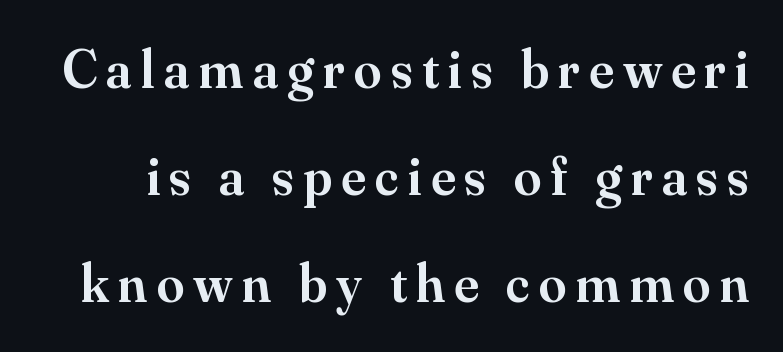
Q: Is the text bold? A: Semi-bold.
Q: Is the text italic (slanted)? A: No, it is upright.
Q: Is the typeface a serif or a sans-serif typeface? A: Serif.
Q: Is the text underlined? A: No.
Q: Is the spacing between lines tight, normal or loose? A: Loose.
Q: Width (condensed, normal, or wide)? A: Normal.
Q: Stroke contrast? A: Medium.
Q: x-height? A: Small.
Q: Monospaced? A: No.
